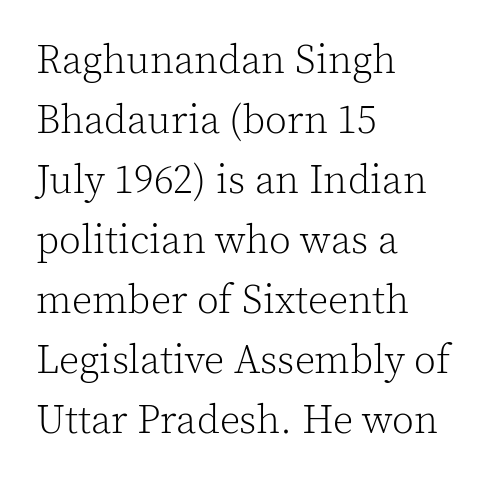
{"serif": "yes", "italic": "no", "bold": "no", "weight": "light", "width": "normal", "x_height": "medium", "monospaced": "no", "underline": "no", "align": "left", "line_spacing": "normal", "line_spacing_ratio": 1.5, "letter_spacing": "normal", "letter_spacing_em": 0.0, "glyph_px": 40}
